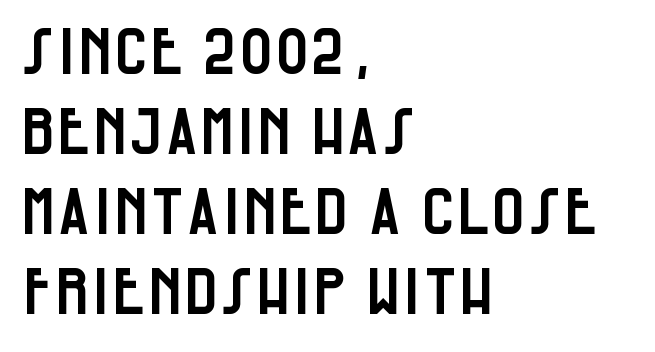
Serif or sans? Sans — the stroke terminals are bare. Regarding leading, the lines here are spaced in the standard way. The gap between lines stays unmarked. Does extra space separate the letters? No, they use regular spacing.
